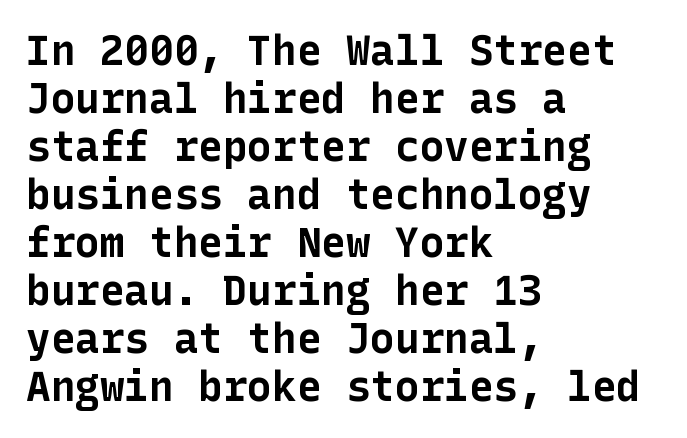
The image shows 41 px bold sans-serif type, upright; set left-aligned, line spacing 1.17x, normal letter spacing, not underlined; low stroke contrast and a medium x-height.
